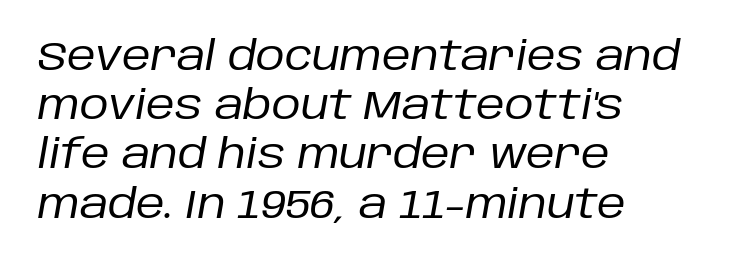
Q: Is the text bold? A: No.
Q: Is the text italic (slanted)? A: Yes, it leans right by about 10 degrees.
Q: Is the text underlined? A: No.
Q: How is the paragraph aligned? A: Left-aligned.
Q: Is the spacing between letters normal or unusually wide? A: Normal.
Q: Width (condensed, normal, or wide)? A: Normal.
Q: Stroke contrast? A: Low.
Q: x-height? A: Large.
Q: Monospaced? A: No.
